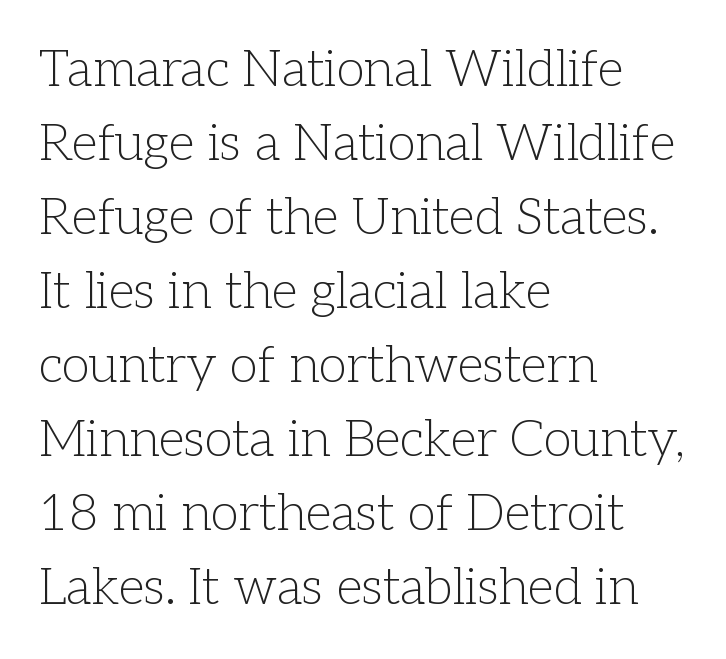
The image shows 51 px light serif type, upright; set left-aligned, normal line spacing (1.45x), normal letter spacing, not underlined; low stroke contrast and a medium x-height.
